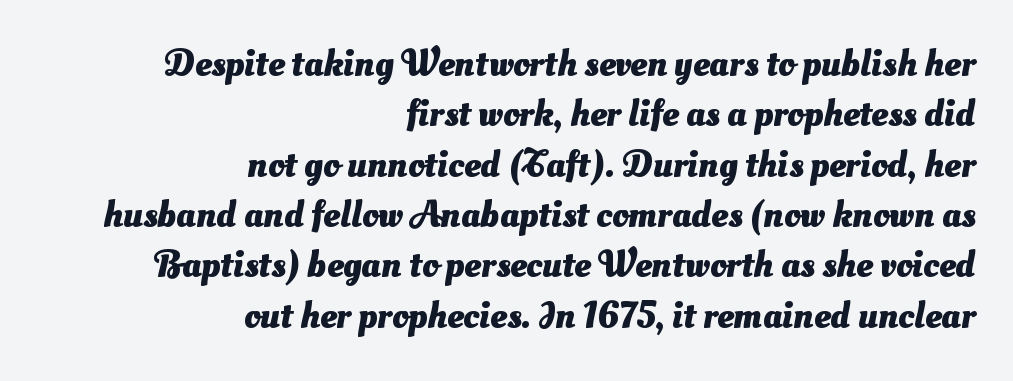
Rule under the text: the space is simply empty. Note: no serifs on the glyphs. Bold? Absolutely — the strokes are thick and heavy. Character widths vary here, with narrow letters taking less room than wide ones. Characters follow at the spacing the type designer built in.
